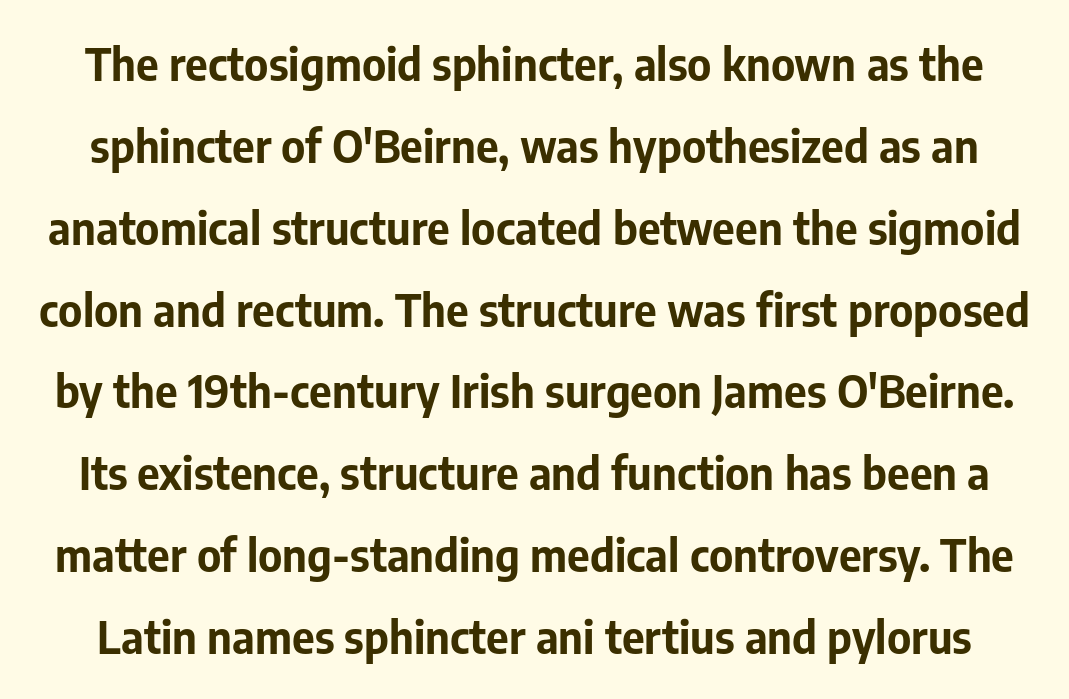
Q: Is the text bold? A: Yes.
Q: Is the text italic (slanted)? A: No, it is upright.
Q: Is the typeface a serif or a sans-serif typeface? A: Sans-serif.
Q: Is the text underlined? A: No.
Q: Is the spacing between letters normal or unusually wide? A: Normal.
Q: Width (condensed, normal, or wide)? A: Normal.
Q: Stroke contrast? A: Low.
Q: x-height? A: Medium.
Q: Monospaced? A: No.
